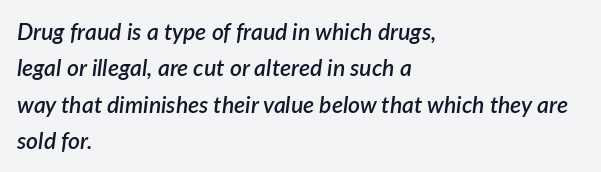
Q: Is the text bold? A: Semi-bold.
Q: Is the text italic (slanted)? A: Yes, it leans right by about 7 degrees.
Q: Is the text underlined? A: No.
Q: How is the paragraph aligned? A: Left-aligned.
Q: Is the spacing between letters normal or unusually wide? A: Normal.
Q: Is the spacing between lines tight, normal or loose? A: Normal.
